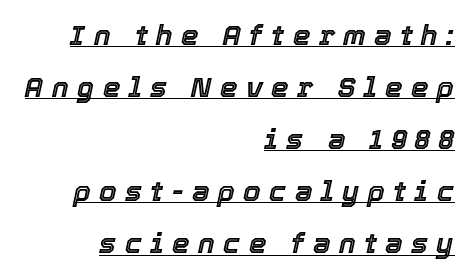
{"italic": "yes", "lean": "right", "slant_degrees": 12, "width": "normal", "x_height": "medium", "monospaced": "no", "underline": "yes", "align": "right", "line_spacing_ratio": 1.86, "letter_spacing": "wide", "letter_spacing_em": 0.3, "glyph_px": 28}
